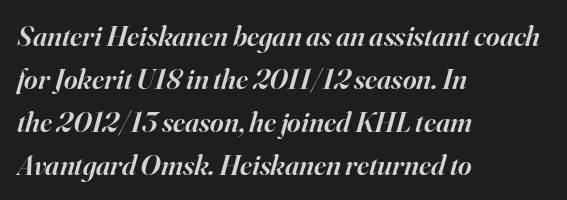
The image shows 29 px semibold serif type, italic (leaning right); set left-aligned, normal line spacing (1.48x), normal letter spacing, not underlined; high stroke contrast and a small x-height.
